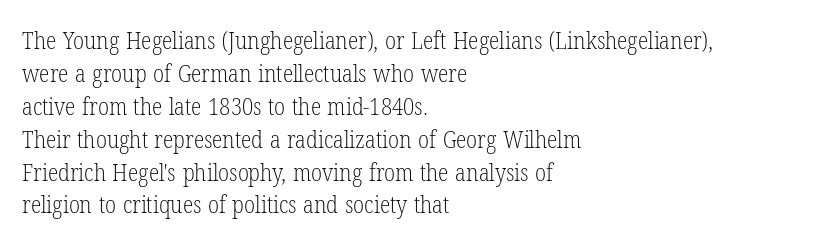
The image shows 24 px text type, upright; set left-aligned, normal line spacing (1.37x), normal letter spacing, not underlined.
